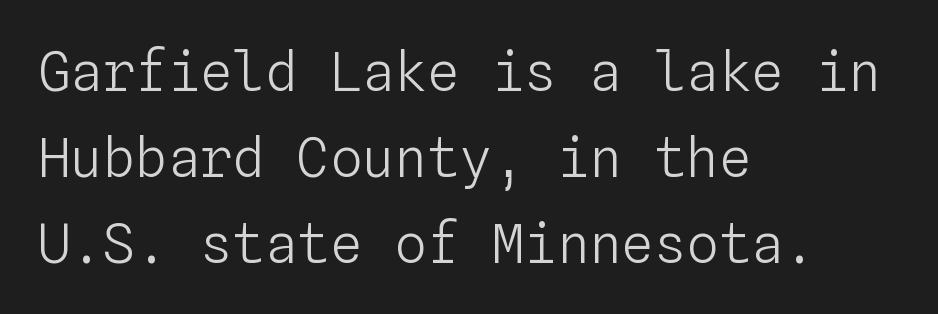
Q: Is the text bold? A: No.
Q: Is the text italic (slanted)? A: No, it is upright.
Q: Is the text underlined? A: No.
Q: How is the paragraph aligned? A: Left-aligned.
Q: Is the spacing between letters normal or unusually wide? A: Normal.
Q: Is the spacing between lines tight, normal or loose? A: Normal.
Q: Width (condensed, normal, or wide)? A: Normal.
Q: Stroke contrast? A: Low.
Q: x-height? A: Medium.
Q: Monospaced? A: Yes.
